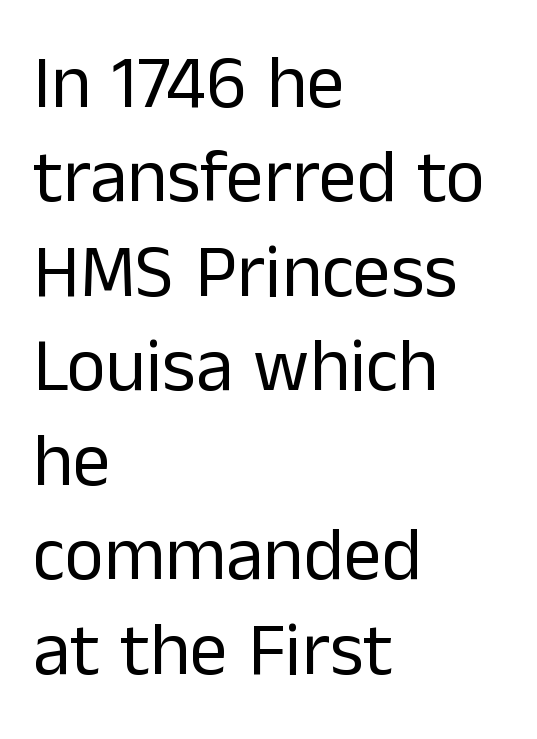
Q: Is the text bold? A: No.
Q: Is the text italic (slanted)? A: No, it is upright.
Q: Is the typeface a serif or a sans-serif typeface? A: Sans-serif.
Q: Is the text underlined? A: No.
Q: How is the paragraph aligned? A: Left-aligned.
Q: Is the spacing between letters normal or unusually wide? A: Normal.
Q: Is the spacing between lines tight, normal or loose? A: Normal.
Q: Width (condensed, normal, or wide)? A: Normal.
Q: Stroke contrast? A: Low.
Q: x-height? A: Medium.
Q: Monospaced? A: No.
